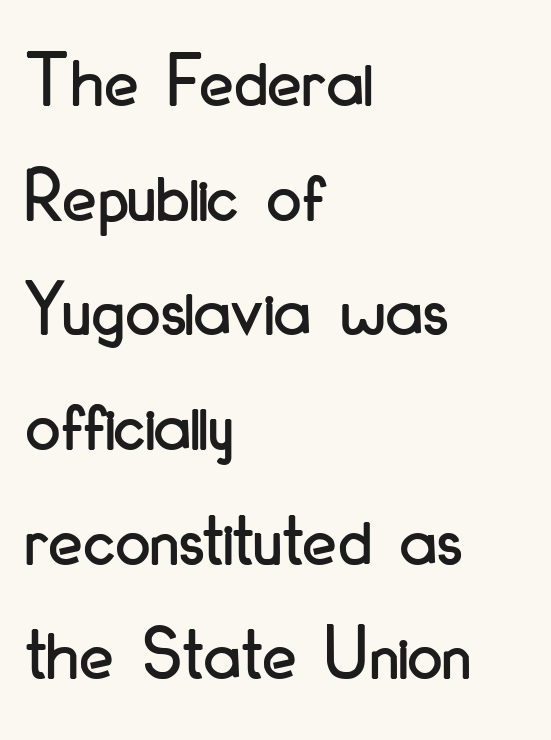
If you drew a ruler down the left edge, every line would touch it. Notice how descenders clear the ascenders below comfortably — that's standard leading. A typesetter would call this zero additional tracking. Letters rest on an invisible, unmarked baseline. Do the letters lean? They stand straight. The glyphs in this specimen are sans serif.
